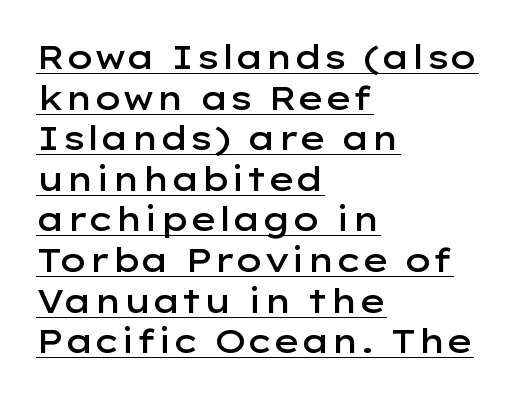
The image shows 33 px semibold, wide sans-serif type, upright; set left-aligned, line spacing 1.23x, normal letter spacing, underlined; low stroke contrast and a medium x-height.
